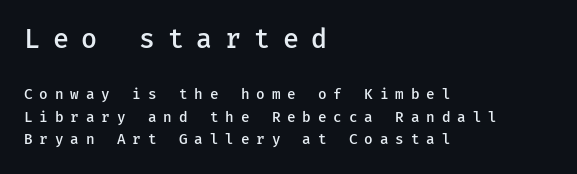
The image shows 26 px text type, upright; set left-aligned, normal line spacing (1.6x), unusually wide letter spacing (+0.49 em), not underlined; the first (top) block is 1.86x larger.
